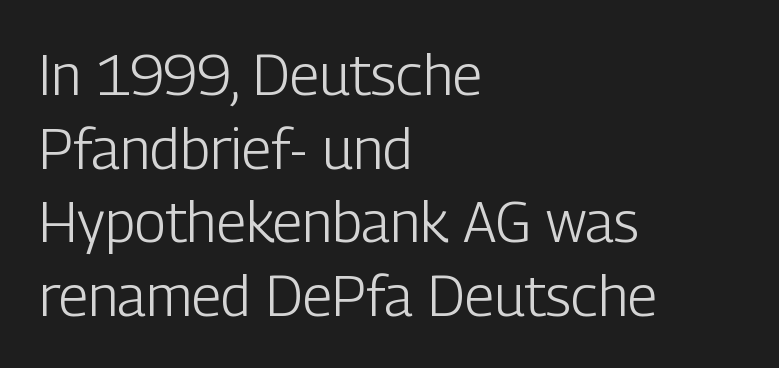
{"serif": "no", "italic": "no", "bold": "no", "weight": "light", "width": "condensed", "stroke_contrast": "low", "x_height": "medium", "monospaced": "no", "underline": "no", "align": "left", "line_spacing": "normal", "line_spacing_ratio": 1.29, "letter_spacing": "normal", "letter_spacing_em": 0.0, "glyph_px": 57}
